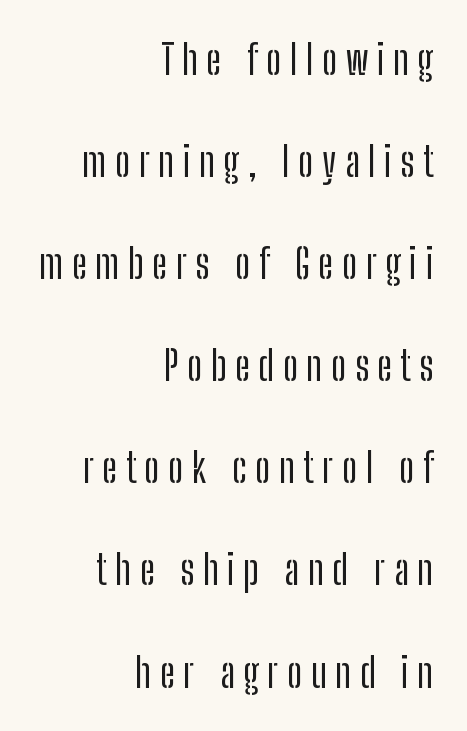
Q: Is the text italic (slanted)? A: No, it is upright.
Q: Is the typeface a serif or a sans-serif typeface? A: Sans-serif.
Q: Is the text underlined? A: No.
Q: How is the paragraph aligned? A: Right-aligned.
Q: Is the spacing between letters normal or unusually wide? A: Unusually wide.
Q: Is the spacing between lines tight, normal or loose? A: Loose.
Q: Width (condensed, normal, or wide)? A: Condensed.
Q: Stroke contrast? A: Low.
Q: x-height? A: Medium.
Q: Monospaced? A: No.
